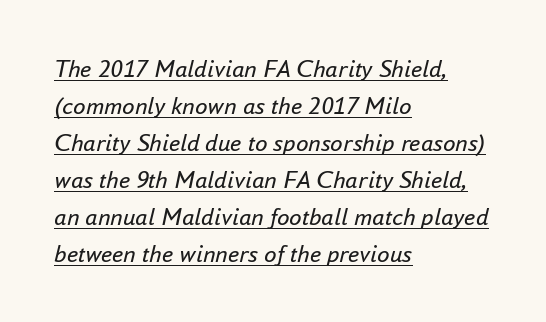
The image shows 25 px text type, italic (leaning right); set left-aligned, normal line spacing (1.48x), normal letter spacing, underlined.
